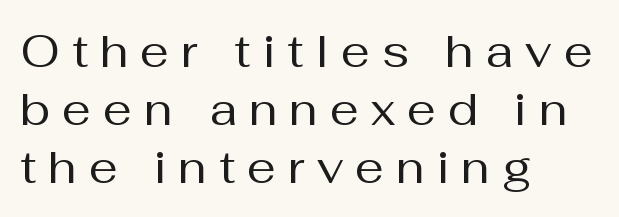
Q: Is the text bold? A: No.
Q: Is the text italic (slanted)? A: No, it is upright.
Q: Is the typeface a serif or a sans-serif typeface? A: Sans-serif.
Q: Is the text underlined? A: No.
Q: How is the paragraph aligned? A: Left-aligned.
Q: Is the spacing between letters normal or unusually wide? A: Unusually wide.
Q: Is the spacing between lines tight, normal or loose? A: Normal.
Q: Width (condensed, normal, or wide)? A: Normal.
Q: Stroke contrast? A: Medium.
Q: x-height? A: Medium.
Q: Monospaced? A: No.
